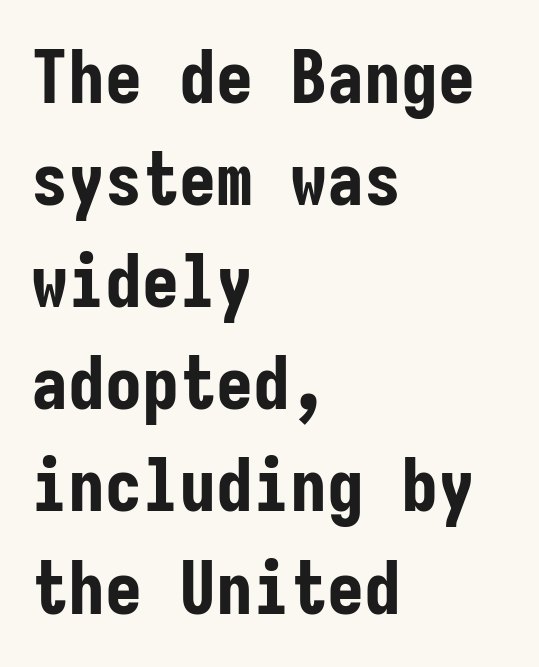
Is there any slant? The stems are plumb. Thick stems and heavy bowls — unmistakably bold. Which margin do the lines hug? The left one — the right edge is uneven. Each letter's strokes conclude bluntly, with no projecting serifs. These lines sit exactly where default settings would place them.
